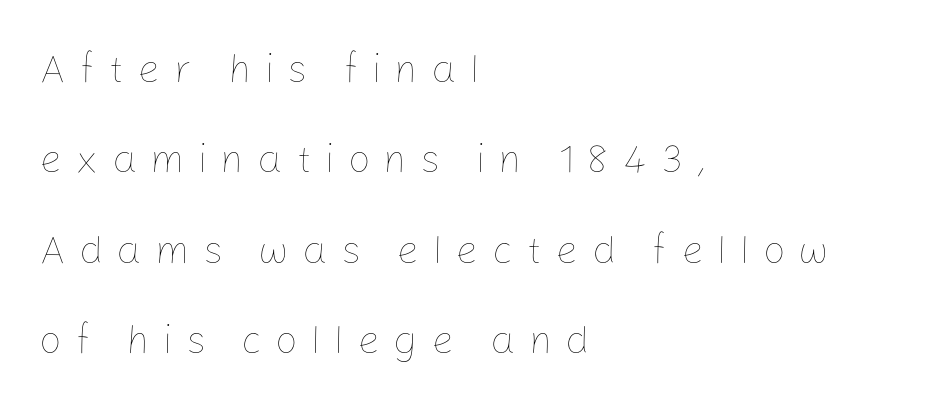
The image shows 40 px thin type, upright; set left-aligned, loose line spacing (2.26x), unusually wide letter spacing (+0.33 em), not underlined; low stroke contrast and a medium x-height.
